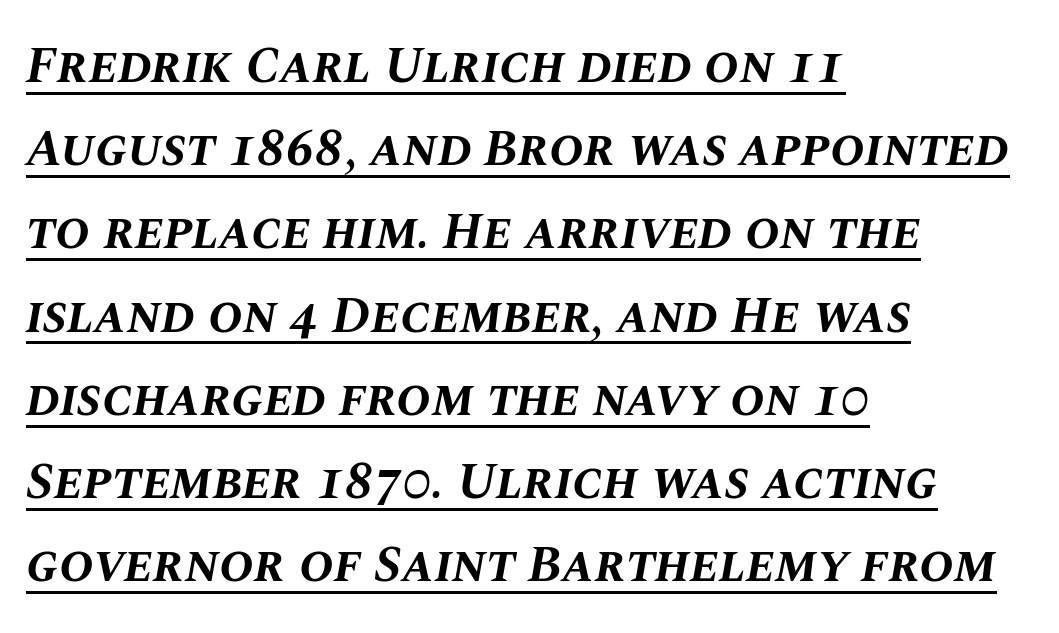
Q: Is the text bold? A: Yes.
Q: Is the text italic (slanted)? A: Yes, it leans right by about 10 degrees.
Q: Is the text underlined? A: Yes.
Q: How is the paragraph aligned? A: Left-aligned.
Q: Is the spacing between letters normal or unusually wide? A: Normal.
Q: Is the spacing between lines tight, normal or loose? A: Normal.
Q: Width (condensed, normal, or wide)? A: Normal.
Q: Stroke contrast? A: Medium.
Q: x-height? A: Large.
Q: Monospaced? A: No.
